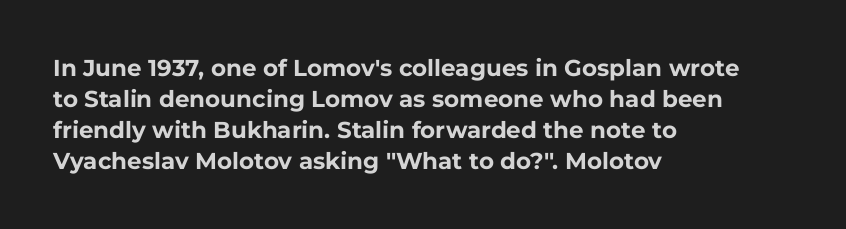
{"italic": "no", "bold": "yes", "underline": "no", "align": "left", "line_spacing": "normal", "line_spacing_ratio": 1.35, "letter_spacing": "normal", "letter_spacing_em": 0.0, "glyph_px": 23}
